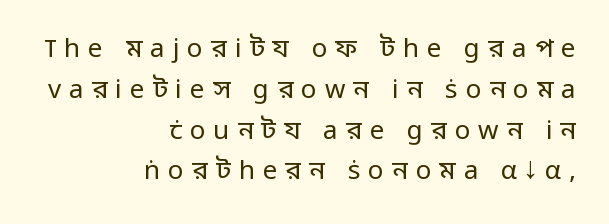
Is the type heavy? It reads as light-to-regular instead. The vertical gap from one line to the next is medium. Nope, not italic — everything's standing straight. Display-style spreading of the glyphs; the letterfit is very open. Is the block centered? No — it sits flush against the right margin. Just letters on the line, the space beneath them empty.
